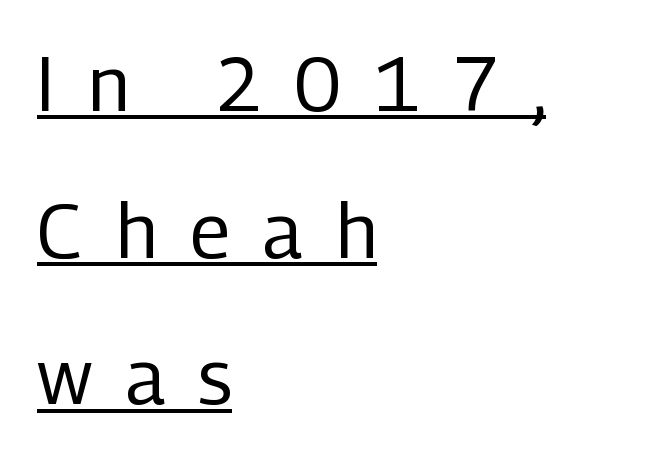
Varying glyph widths throughout — classic text-font behaviour. Display-style spreading of the glyphs; the letterfit is very open. Whoever set this chose breathing room over compactness in the vertical rhythm. Compared with a centered layout, this one pins lines to the left instead. The font's upright variant was chosen for this text. Glance below the letters and you will spot a drawn line.
